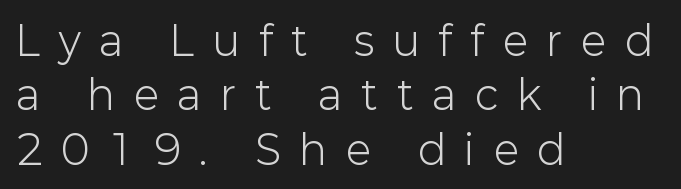
The image shows 40 px light sans-serif type, upright; set left-aligned, normal line spacing (1.36x), unusually wide letter spacing (+0.48 em), not underlined; low stroke contrast and a medium x-height.
